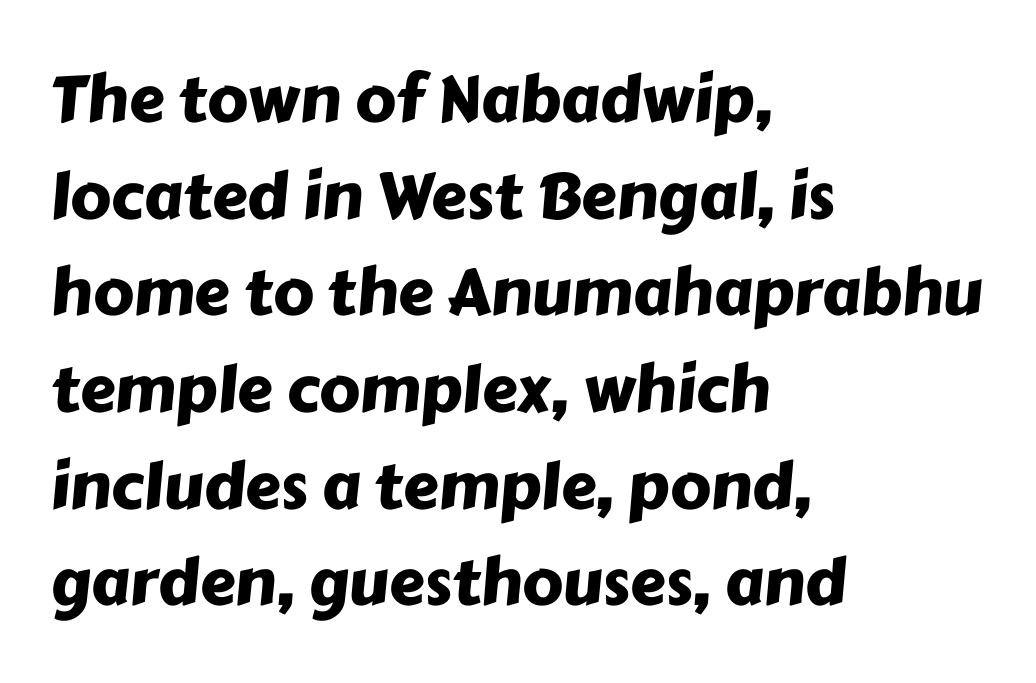
Reading down the column, the eye jumps a familiar distance to each next line. The passage shown is typeset with a sans-serif family. Here the glyphs are tracked normally, forming tight word shapes. Lines of text with bare space underneath.
